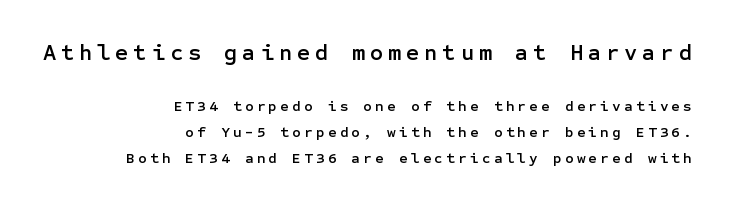
{"italic": "no", "underline": "no", "align": "right", "line_spacing_ratio": 1.75, "letter_spacing": "wide", "letter_spacing_em": 0.21, "larger_block": "first", "size_ratio": 1.53, "glyph_px": 23}
